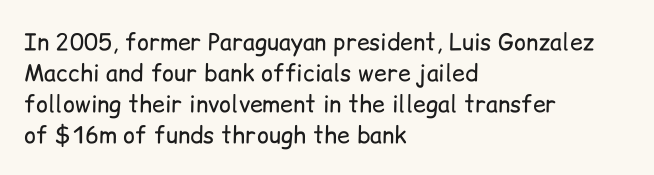
Q: Is the text bold? A: No.
Q: Is the text italic (slanted)? A: No, it is upright.
Q: Is the text underlined? A: No.
Q: How is the paragraph aligned? A: Left-aligned.
Q: Is the spacing between letters normal or unusually wide? A: Normal.
Q: Is the spacing between lines tight, normal or loose? A: Normal.
